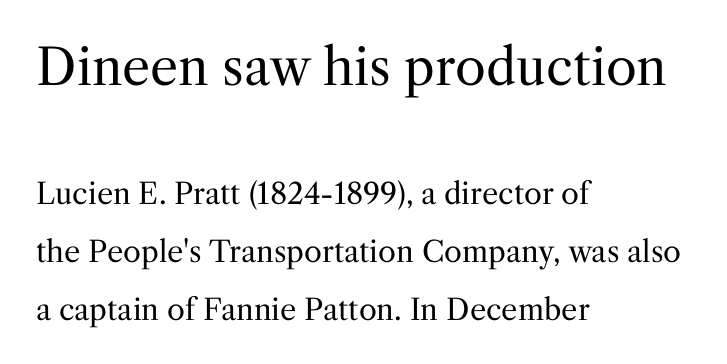
The image shows 50 px regular-weight serif type, upright; set left-aligned, loose line spacing (1.99x), normal letter spacing, not underlined; the first (top) block is 1.72x larger; medium stroke contrast and a medium x-height.
